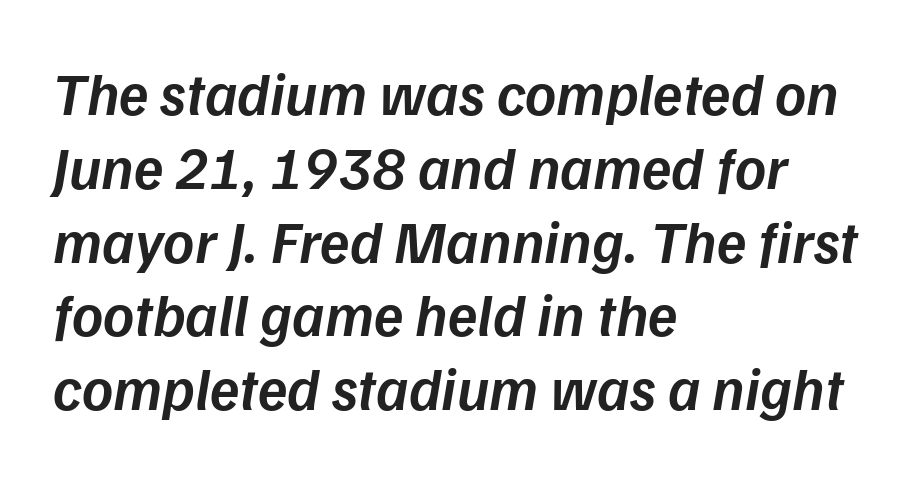
The image shows 60 px semibold type, italic (leaning right); set left-aligned, line spacing 1.23x, normal letter spacing, not underlined; low stroke contrast and a medium x-height.
